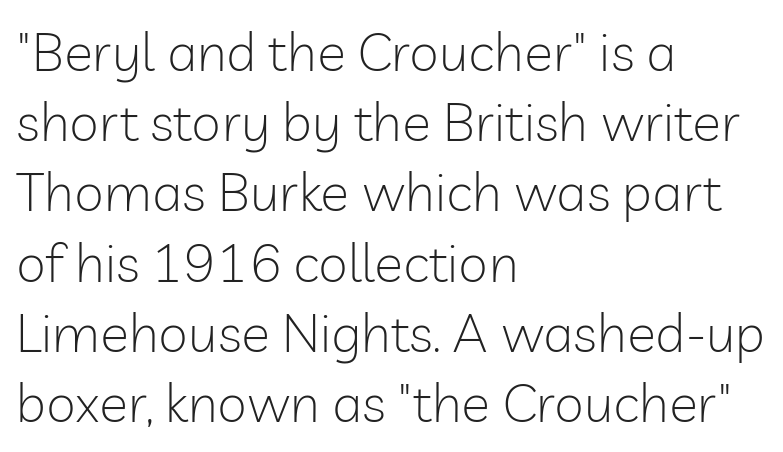
{"serif": "no", "italic": "no", "bold": "no", "weight": "light", "width": "normal", "stroke_contrast": "low", "x_height": "medium", "monospaced": "no", "underline": "no", "align": "left", "line_spacing": "normal", "line_spacing_ratio": 1.3, "letter_spacing": "normal", "letter_spacing_em": 0.0, "glyph_px": 54}
